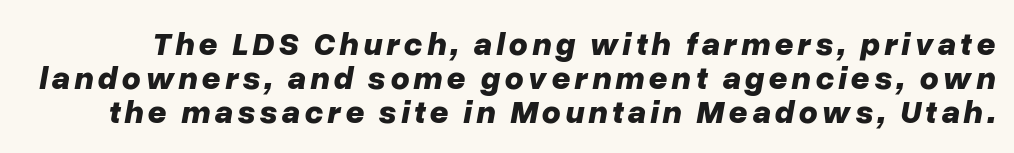
The image shows 33 px bold type, italic (leaning right); set tight line spacing (1.03x), not underlined; low stroke contrast and a medium x-height.
